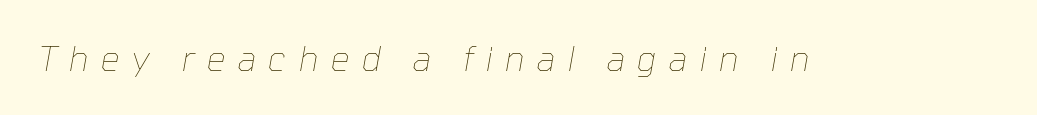
Q: Is the text bold? A: No.
Q: Is the text italic (slanted)? A: Yes, it leans right by about 10 degrees.
Q: Is the text underlined? A: No.
Q: Is the spacing between letters normal or unusually wide? A: Unusually wide.
Q: Width (condensed, normal, or wide)? A: Normal.
Q: Stroke contrast? A: Low.
Q: x-height? A: Medium.
Q: Monospaced? A: No.
